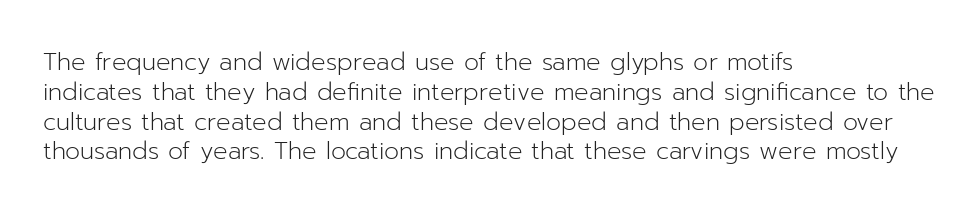
If you drew a line through each stem, it would be perfectly vertical. Tracking value appears to be zero — textbook default spacing. The rag falls on the right side of this text block. The face looks like a standard text weight, possibly lighter. The string is rendered with underlining switched off.
